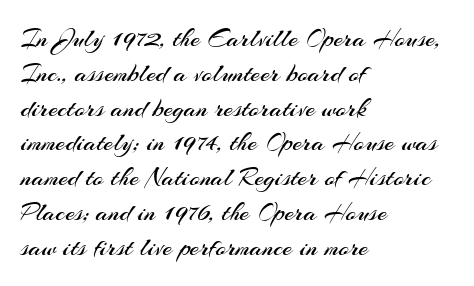
The image shows 27 px text type; set left-aligned, normal line spacing (1.29x), normal letter spacing, not underlined.
